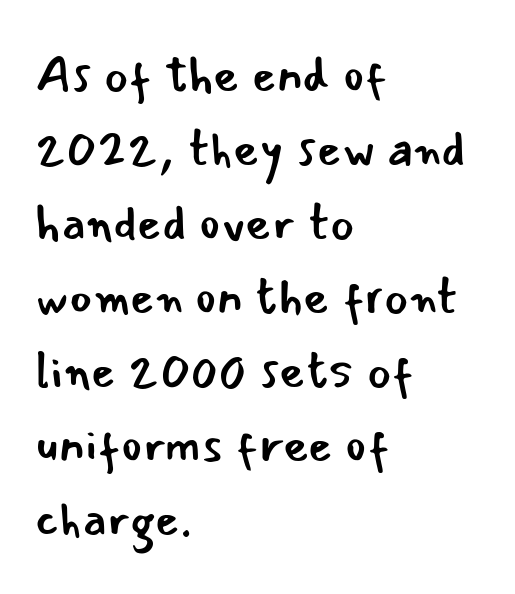
The face used here is a sans, in the tradition of grotesques and geometrics. Does extra space separate the letters? No, they use regular spacing. The letters advance in unequal steps, a hallmark of proportional type. The typesetter chose a ragged-right arrangement here. A clean baseline with only descenders dipping below it.
